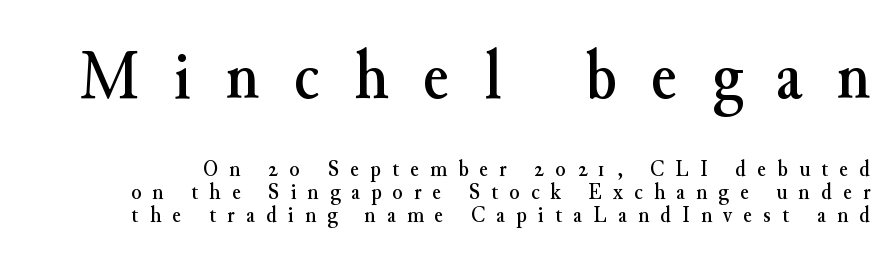
This is roman type, the default non-slanted kind. Here the designer chose a conventional face with non-uniform glyph widths. Compared with typical paragraphs, the rows here are closer together. Each word looks stretched out because of the extra space between its letters.
